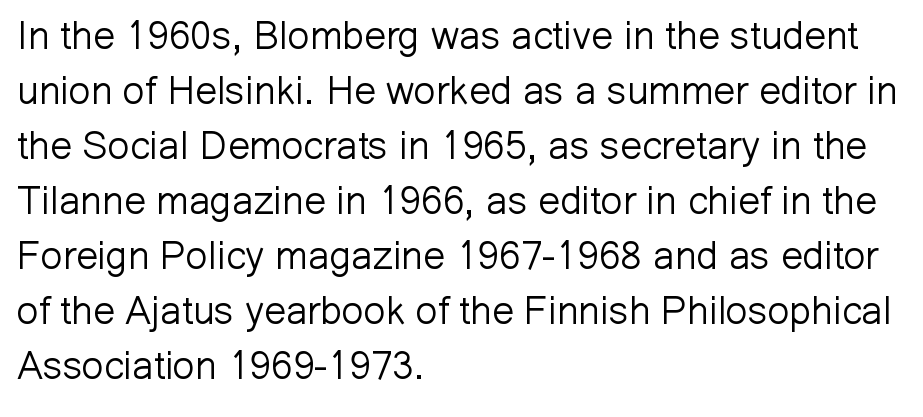
The image shows 39 px light sans-serif type, upright; set left-aligned, normal line spacing (1.41x), normal letter spacing, not underlined; low stroke contrast and a medium x-height.
